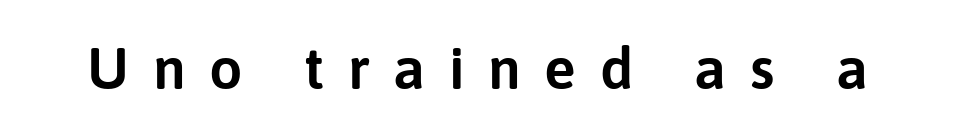
{"serif": "no", "italic": "no", "width": "normal", "stroke_contrast": "low", "x_height": "medium", "monospaced": "no", "underline": "no", "letter_spacing": "wide", "letter_spacing_em": 0.4, "glyph_px": 59}
